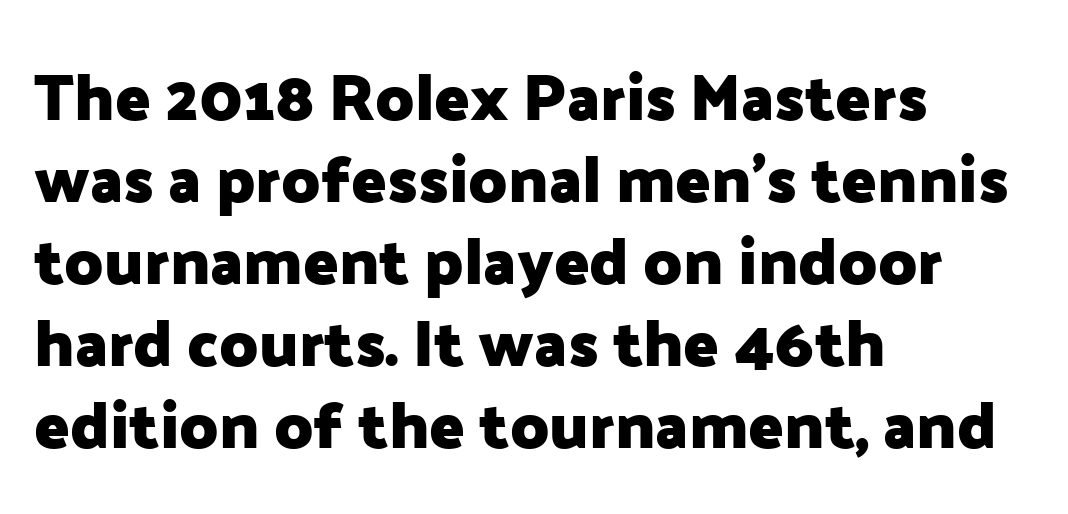
Q: Is the text bold? A: Yes.
Q: Is the text italic (slanted)? A: No, it is upright.
Q: Is the typeface a serif or a sans-serif typeface? A: Sans-serif.
Q: Is the text underlined? A: No.
Q: How is the paragraph aligned? A: Left-aligned.
Q: Is the spacing between letters normal or unusually wide? A: Normal.
Q: Is the spacing between lines tight, normal or loose? A: Normal.
Q: Width (condensed, normal, or wide)? A: Normal.
Q: Stroke contrast? A: Low.
Q: x-height? A: Medium.
Q: Monospaced? A: No.
